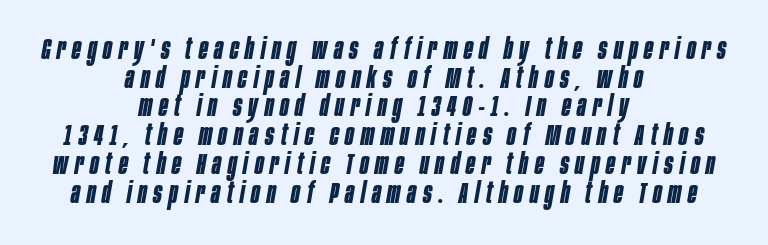
The image shows 29 px bold, condensed type, italic (leaning right); set centered, tight line spacing (0.99x), unusually wide letter spacing (+0.23 em), not underlined; low stroke contrast and a large x-height.
